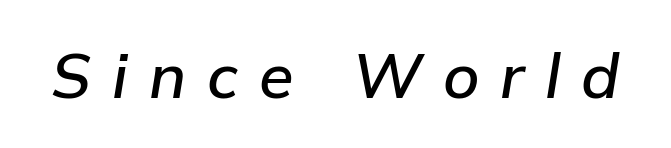
{"italic": "yes", "lean": "right", "slant_degrees": 9, "width": "normal", "stroke_contrast": "low", "x_height": "medium", "monospaced": "no", "underline": "no", "letter_spacing": "wide", "letter_spacing_em": 0.33, "glyph_px": 63}
